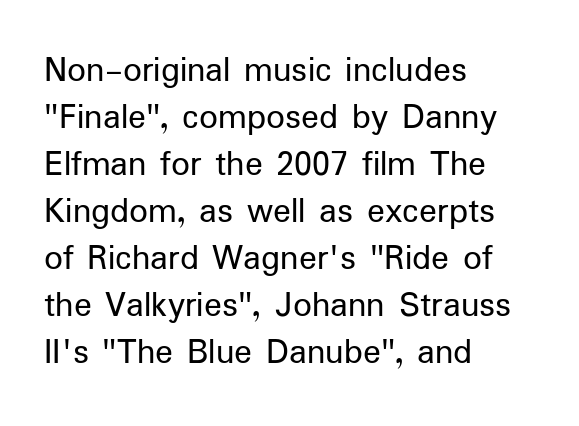
{"serif": "no", "italic": "no", "bold": "no", "weight": "regular", "width": "normal", "stroke_contrast": "low", "x_height": "medium", "monospaced": "no", "underline": "no", "align": "left", "line_spacing": "normal", "line_spacing_ratio": 1.27, "letter_spacing": "normal", "letter_spacing_em": 0.0, "glyph_px": 37}
